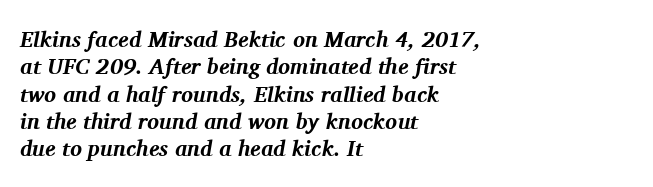
Q: Is the text bold? A: Yes.
Q: Is the text italic (slanted)? A: Yes, it leans right by about 11 degrees.
Q: Is the text underlined? A: No.
Q: How is the paragraph aligned? A: Left-aligned.
Q: Is the spacing between letters normal or unusually wide? A: Normal.
